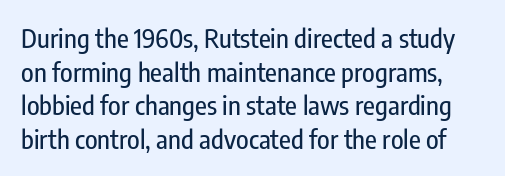
Vertical spacing — default. Nothing unusual about the tracking: characters are spaced as the font intends. Plain, unruled lines of type. Every character sits straight up, as roman type does.
